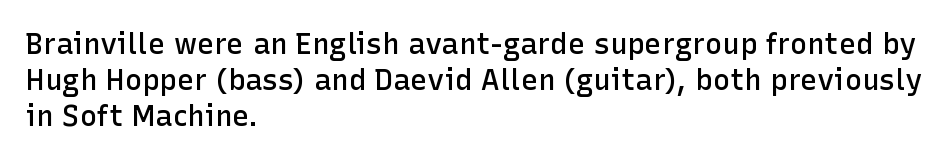
Q: Is the text bold? A: Semi-bold.
Q: Is the text italic (slanted)? A: No, it is upright.
Q: Is the typeface a serif or a sans-serif typeface? A: Sans-serif.
Q: Is the text underlined? A: No.
Q: How is the paragraph aligned? A: Left-aligned.
Q: Is the spacing between letters normal or unusually wide? A: Normal.
Q: Is the spacing between lines tight, normal or loose? A: Normal.
Q: Width (condensed, normal, or wide)? A: Normal.
Q: Stroke contrast? A: Low.
Q: x-height? A: Medium.
Q: Monospaced? A: No.
